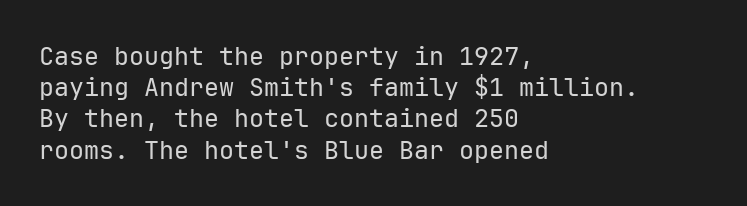
Q: Is the text bold? A: No.
Q: Is the text italic (slanted)? A: No, it is upright.
Q: Is the text underlined? A: No.
Q: How is the paragraph aligned? A: Left-aligned.
Q: Is the spacing between letters normal or unusually wide? A: Normal.
Q: Is the spacing between lines tight, normal or loose? A: Normal.
